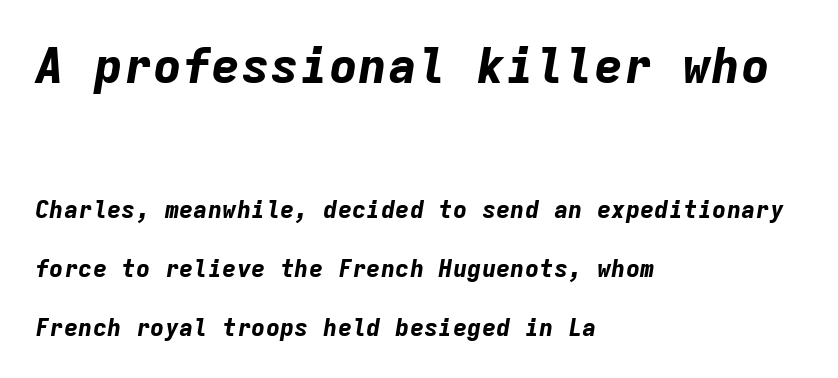
The image shows 49 px bold type, italic (leaning right), monospaced; set left-aligned, loose line spacing (2.45x), normal letter spacing, not underlined; the first (top) block is 2.04x larger; low stroke contrast and a medium x-height.
